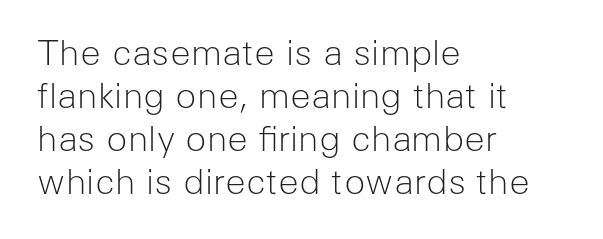
The image shows 35 px light sans-serif type, upright; set left-aligned, line spacing 1.23x, normal letter spacing, not underlined; low stroke contrast and a medium x-height.
